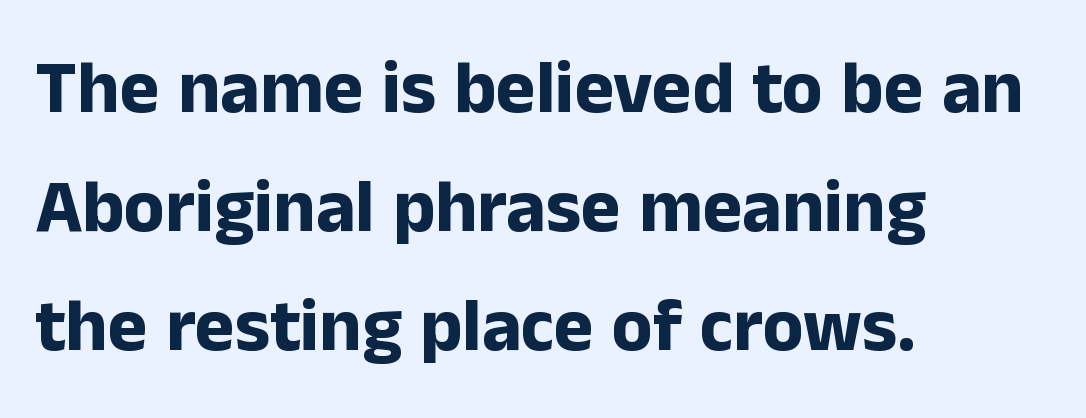
Regarding serifs, this sample does without them. Do the characters align in a grid? No, the font is proportional. The rendering uses a moderate line-height, typical for paragraphs. In terms of posture, this sample is upright.
